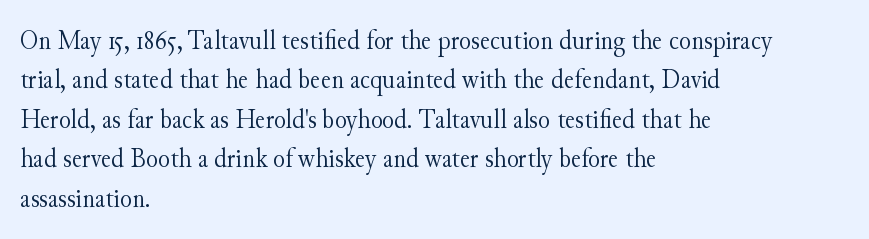
The image shows 28 px light serif type, upright; set left-aligned, normal line spacing (1.41x), normal letter spacing, not underlined; medium stroke contrast and a small x-height.
